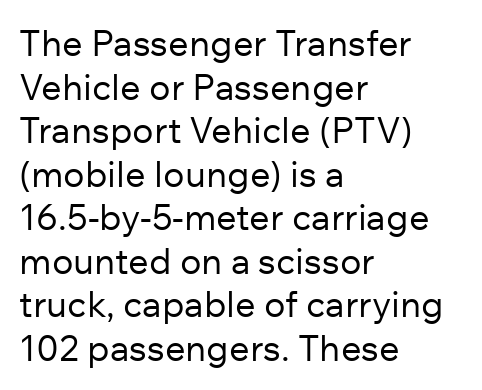
If you drew a line through each stem, it would be perfectly vertical. Regarding serifs, this sample does without them. Is this a heavy cut? Hardly; it is regular or lighter. No word sits above an underline.
